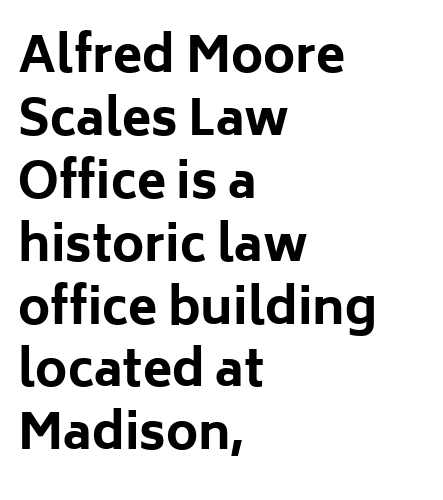
The image shows 48 px bold sans-serif type, upright; set left-aligned, normal line spacing (1.31x), normal letter spacing, not underlined; low stroke contrast and a medium x-height.
